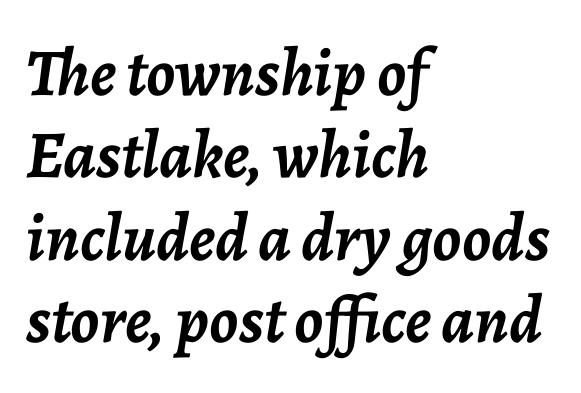
{"italic": "yes", "lean": "right", "slant_degrees": 7, "bold": "yes", "weight": "semibold", "width": "normal", "stroke_contrast": "low", "x_height": "medium", "monospaced": "no", "underline": "no", "align": "left", "line_spacing_ratio": 1.23, "letter_spacing": "normal", "letter_spacing_em": 0.0, "glyph_px": 67}
